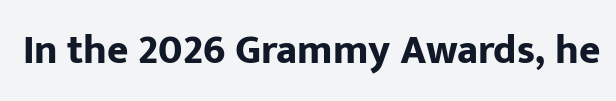
Q: Is the text bold? A: Yes.
Q: Is the text italic (slanted)? A: No, it is upright.
Q: Is the typeface a serif or a sans-serif typeface? A: Sans-serif.
Q: Is the text underlined? A: No.
Q: Is the spacing between letters normal or unusually wide? A: Normal.
Q: Width (condensed, normal, or wide)? A: Normal.
Q: Stroke contrast? A: Low.
Q: x-height? A: Medium.
Q: Monospaced? A: No.
